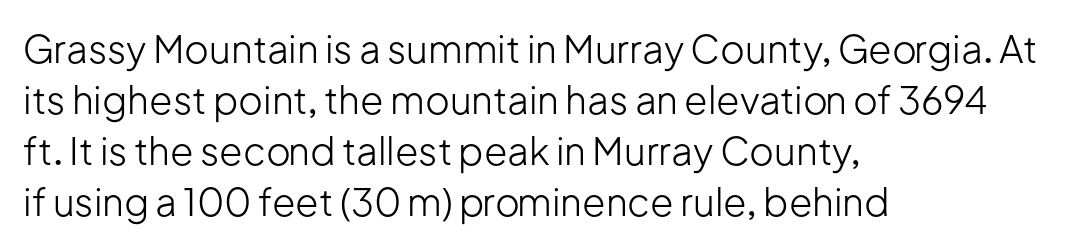
Q: Is the text bold? A: No.
Q: Is the text italic (slanted)? A: No, it is upright.
Q: Is the typeface a serif or a sans-serif typeface? A: Sans-serif.
Q: Is the text underlined? A: No.
Q: How is the paragraph aligned? A: Left-aligned.
Q: Is the spacing between letters normal or unusually wide? A: Normal.
Q: Is the spacing between lines tight, normal or loose? A: Normal.
Q: Width (condensed, normal, or wide)? A: Normal.
Q: Stroke contrast? A: Low.
Q: x-height? A: Medium.
Q: Monospaced? A: No.
